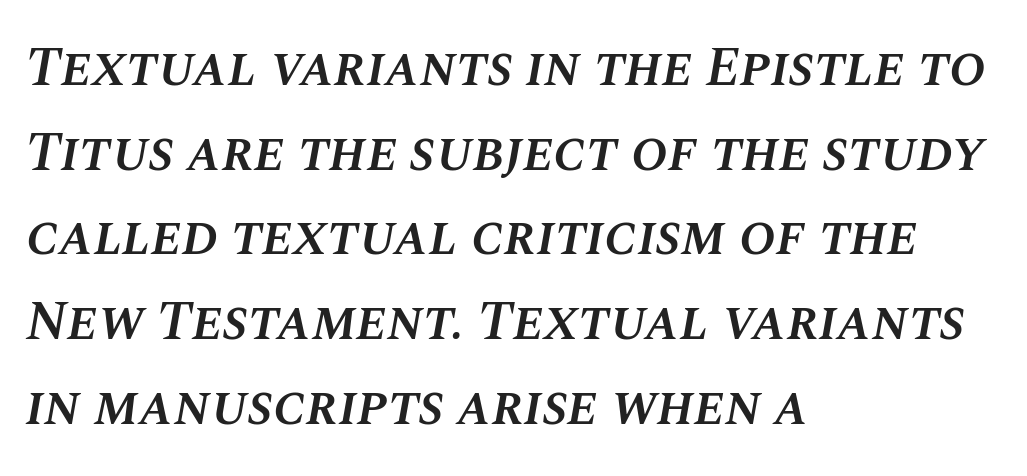
Horizontal alignment here is leftward, the default for most running prose. The text carries the slant typical of an italic or oblique font. The gaps between neighbouring characters are ordinary and unremarkable. The letters advance in unequal steps, a hallmark of proportional type. A bare baseline throughout the passage.
